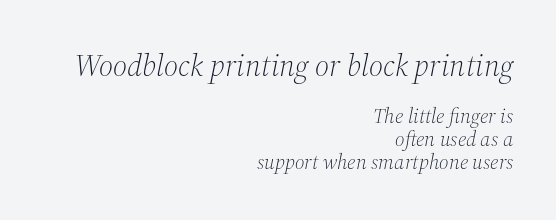
Typographically, this falls in the serif category. Size contrast runs from large at the top to small at the bottom. Think standard paragraph weight, or any step lighter than that. This sample is right-justified, so line beginnings fall wherever the words allow. Compared with typical paragraphs, the rows here are closer together.
